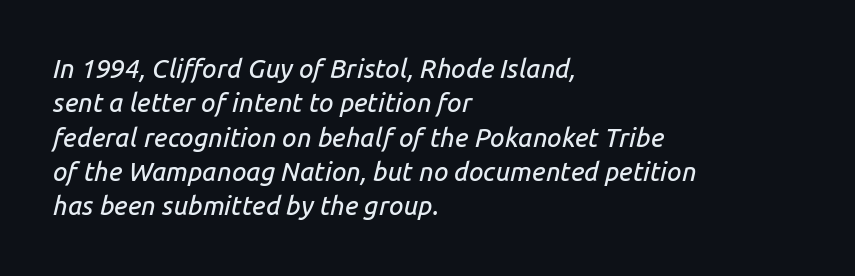
Is the block centered? No — it sits flush against the left margin. Normally led — the rows are evenly, conventionally spaced. The font's italic variant was chosen for this text. Words float on clear page, feet unadorned. Spacing between characters is what you'd get straight out of the box.
